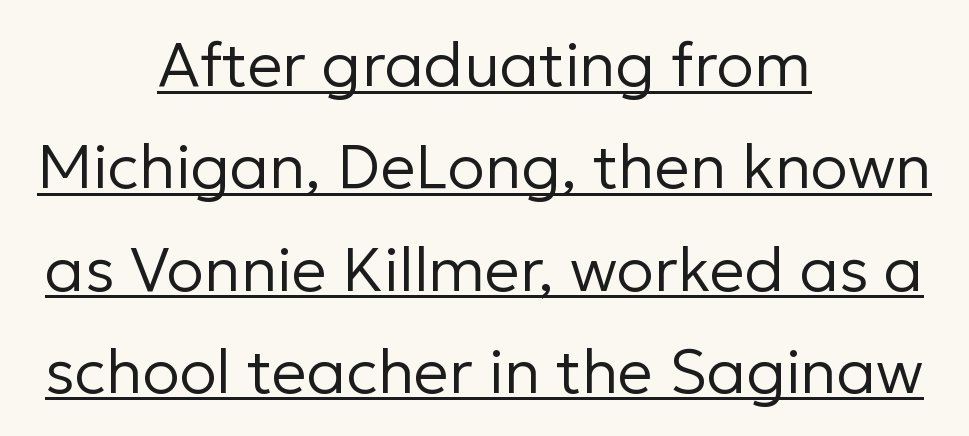
Q: Is the text bold? A: No.
Q: Is the text italic (slanted)? A: No, it is upright.
Q: Is the typeface a serif or a sans-serif typeface? A: Sans-serif.
Q: Is the text underlined? A: Yes.
Q: How is the paragraph aligned? A: Centered.
Q: Is the spacing between letters normal or unusually wide? A: Normal.
Q: Is the spacing between lines tight, normal or loose? A: Normal.
Q: Width (condensed, normal, or wide)? A: Normal.
Q: Stroke contrast? A: Low.
Q: x-height? A: Medium.
Q: Monospaced? A: No.
